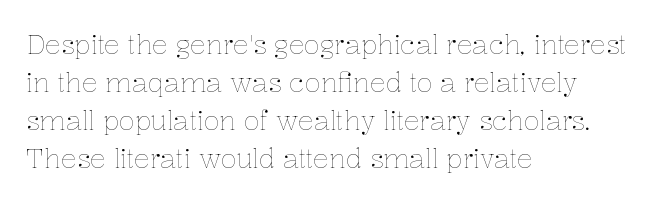
Visually the block forms a straight wall on the left and a jagged coastline on the right. Caption: standard tracking, unaltered. The type sits square on the baseline with zero lean. Weight: not bold — regular or lighter.
